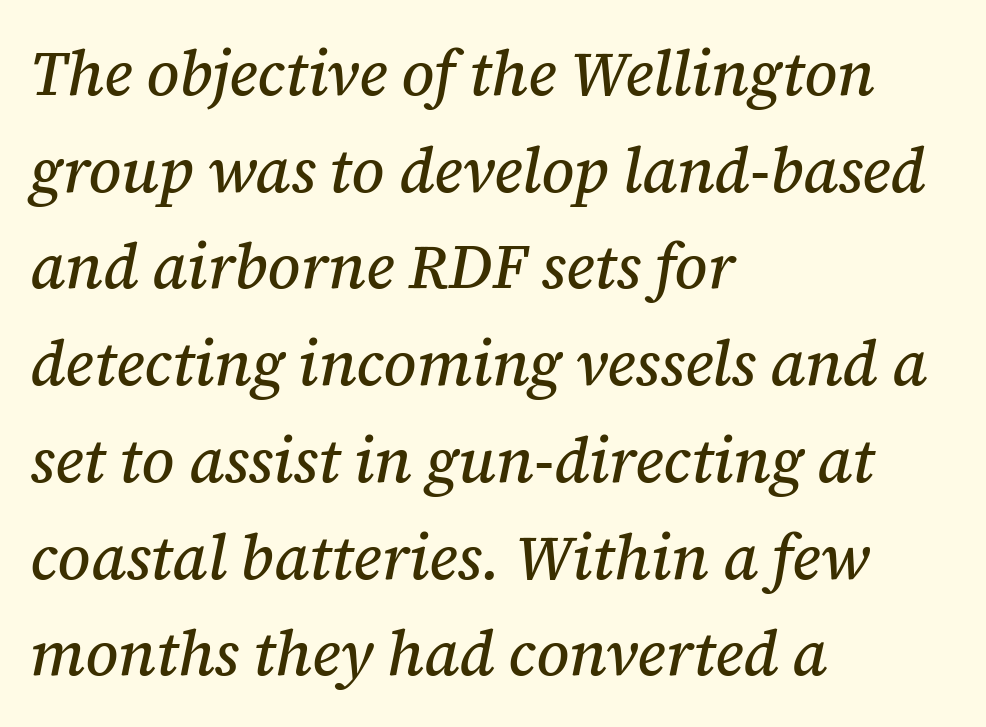
{"serif": "yes", "italic": "yes", "lean": "right", "slant_degrees": 12, "width": "normal", "stroke_contrast": "medium", "x_height": "medium", "monospaced": "no", "underline": "no", "align": "left", "line_spacing": "normal", "line_spacing_ratio": 1.56, "letter_spacing": "normal", "letter_spacing_em": 0.0, "glyph_px": 62}
